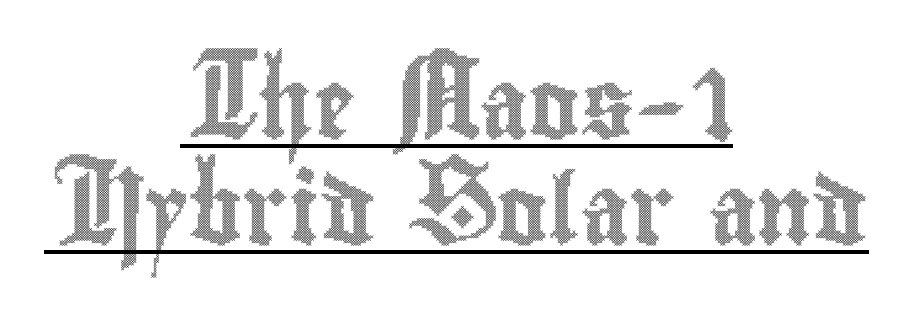
Q: Is the text italic (slanted)? A: No, it is upright.
Q: Is the text underlined? A: Yes.
Q: How is the paragraph aligned? A: Centered.
Q: Is the spacing between letters normal or unusually wide? A: Normal.
Q: Is the spacing between lines tight, normal or loose? A: Normal.
Q: Width (condensed, normal, or wide)? A: Condensed.
Q: x-height? A: Small.
Q: Monospaced? A: No.
